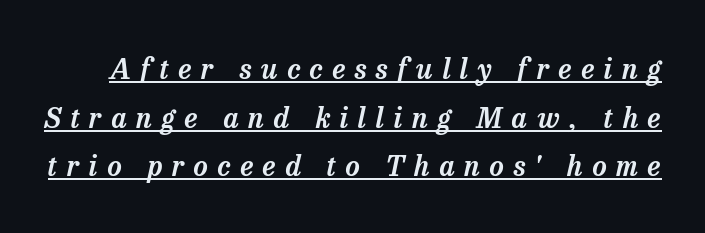
{"serif": "yes", "italic": "yes", "lean": "right", "slant_degrees": 13, "width": "normal", "stroke_contrast": "low", "x_height": "medium", "monospaced": "no", "underline": "yes", "line_spacing_ratio": 1.74, "letter_spacing": "wide", "letter_spacing_em": 0.34, "glyph_px": 28}
